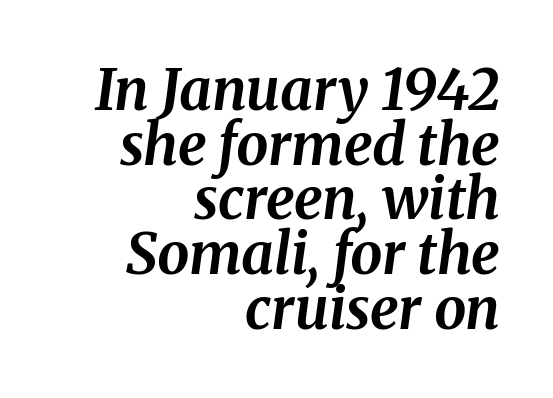
Q: Is the text bold? A: Yes.
Q: Is the text italic (slanted)? A: Yes, it leans right by about 8 degrees.
Q: Is the text underlined? A: No.
Q: How is the paragraph aligned? A: Right-aligned.
Q: Is the spacing between letters normal or unusually wide? A: Normal.
Q: Is the spacing between lines tight, normal or loose? A: Tight.
Q: Width (condensed, normal, or wide)? A: Normal.
Q: Stroke contrast? A: Medium.
Q: x-height? A: Medium.
Q: Monospaced? A: No.
